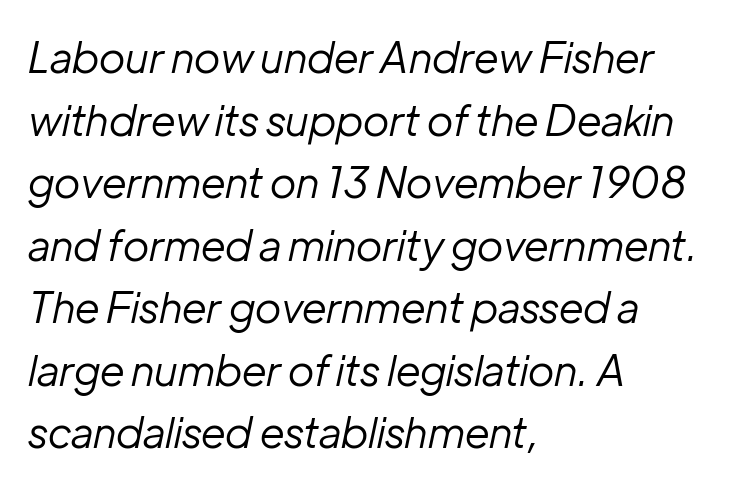
Q: Is the text bold? A: No.
Q: Is the text italic (slanted)? A: Yes, it leans right by about 12 degrees.
Q: Is the text underlined? A: No.
Q: How is the paragraph aligned? A: Left-aligned.
Q: Is the spacing between letters normal or unusually wide? A: Normal.
Q: Is the spacing between lines tight, normal or loose? A: Normal.
Q: Width (condensed, normal, or wide)? A: Normal.
Q: Stroke contrast? A: Low.
Q: x-height? A: Medium.
Q: Monospaced? A: No.
